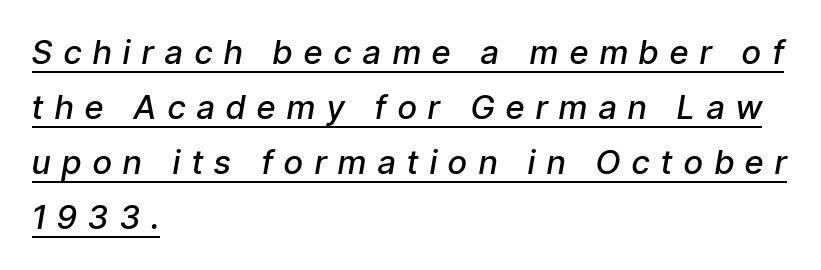
Q: Is the text bold? A: Semi-bold.
Q: Is the text italic (slanted)? A: Yes, it leans right by about 9 degrees.
Q: Is the text underlined? A: Yes.
Q: How is the paragraph aligned? A: Left-aligned.
Q: Is the spacing between letters normal or unusually wide? A: Unusually wide.
Q: Is the spacing between lines tight, normal or loose? A: Normal.
Q: Width (condensed, normal, or wide)? A: Condensed.
Q: Stroke contrast? A: Low.
Q: x-height? A: Medium.
Q: Monospaced? A: No.
